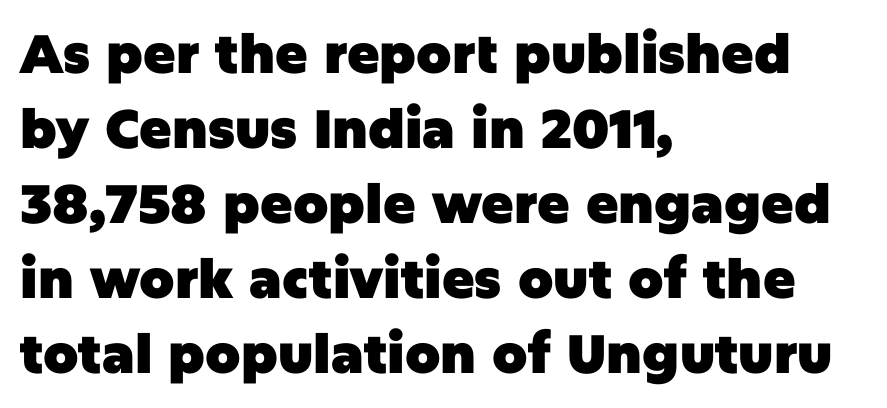
{"serif": "no", "italic": "no", "bold": "yes", "weight": "heavy", "width": "normal", "stroke_contrast": "low", "x_height": "large", "monospaced": "no", "underline": "no", "align": "left", "line_spacing": "normal", "line_spacing_ratio": 1.39, "letter_spacing": "normal", "letter_spacing_em": 0.0, "glyph_px": 54}
